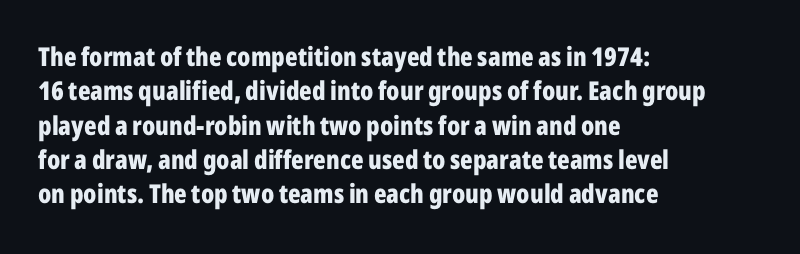
Q: Is the text bold? A: Yes.
Q: Is the text italic (slanted)? A: No, it is upright.
Q: Is the text underlined? A: No.
Q: How is the paragraph aligned? A: Left-aligned.
Q: Is the spacing between letters normal or unusually wide? A: Normal.
Q: Is the spacing between lines tight, normal or loose? A: Normal.
